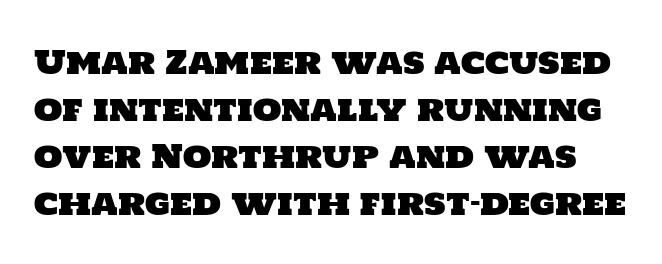
The image shows 33 px sans-serif type; set normal line spacing (1.42x), normal letter spacing, not underlined; low stroke contrast and a large x-height.
